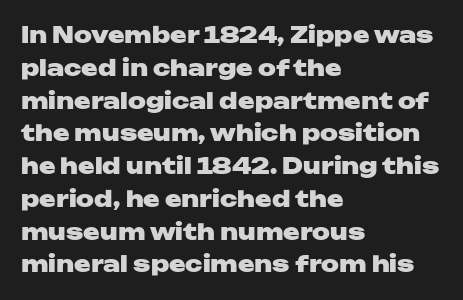
{"italic": "no", "bold": "yes", "underline": "no", "align": "left", "line_spacing": "normal", "line_spacing_ratio": 1.49, "letter_spacing": "normal", "letter_spacing_em": 0.0, "glyph_px": 22}
